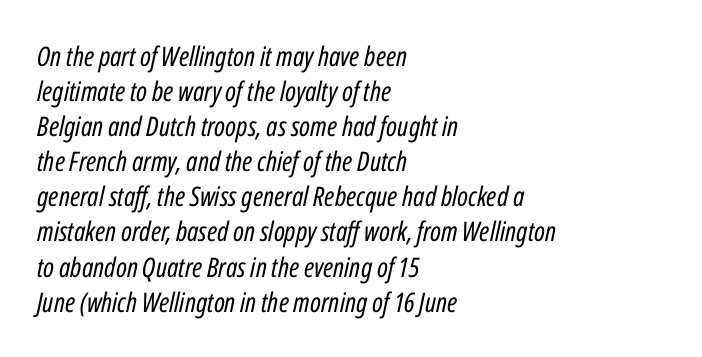
The image shows 27 px text type, italic (leaning right); set left-aligned, normal line spacing (1.3x), normal letter spacing, not underlined.
